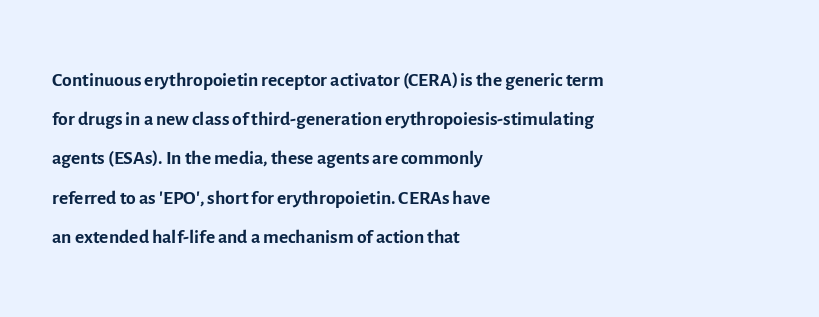
Q: Is the text bold? A: No.
Q: Is the text italic (slanted)? A: No, it is upright.
Q: Is the typeface a serif or a sans-serif typeface? A: Sans-serif.
Q: Is the text underlined? A: No.
Q: How is the paragraph aligned? A: Left-aligned.
Q: Is the spacing between letters normal or unusually wide? A: Normal.
Q: Is the spacing between lines tight, normal or loose? A: Normal.
Q: Width (condensed, normal, or wide)? A: Normal.
Q: x-height? A: Medium.
Q: Monospaced? A: No.
